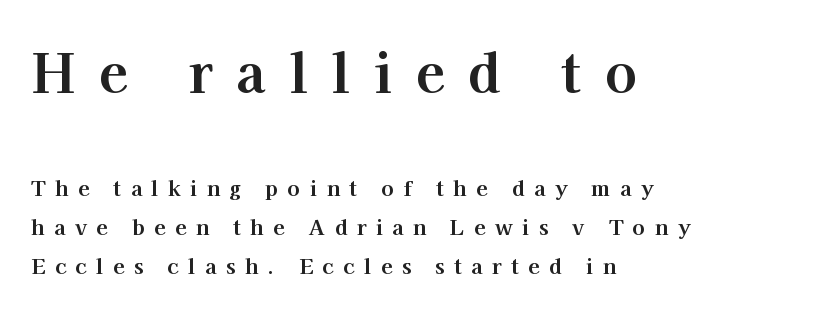
Q: Is the text bold? A: Yes.
Q: Is the text italic (slanted)? A: No, it is upright.
Q: Is the typeface a serif or a sans-serif typeface? A: Serif.
Q: Is the text underlined? A: No.
Q: How is the paragraph aligned? A: Left-aligned.
Q: Is the spacing between letters normal or unusually wide? A: Unusually wide.
Q: Which block of text is set in a larger size, the first (top) or the second (bottom)? A: The first (top) one.
Q: Width (condensed, normal, or wide)? A: Normal.
Q: Stroke contrast? A: High.
Q: x-height? A: Medium.
Q: Monospaced? A: No.
